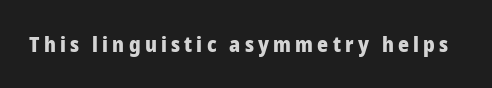
The image shows 21 px bold type, upright; set unusually wide letter spacing (+0.2 em), not underlined.
